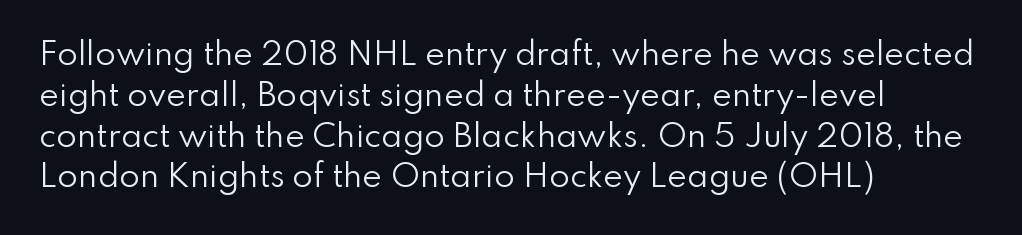
Q: Is the text bold? A: No.
Q: Is the text italic (slanted)? A: No, it is upright.
Q: Is the typeface a serif or a sans-serif typeface? A: Sans-serif.
Q: Is the text underlined? A: No.
Q: How is the paragraph aligned? A: Left-aligned.
Q: Is the spacing between letters normal or unusually wide? A: Normal.
Q: Is the spacing between lines tight, normal or loose? A: Normal.
Q: Width (condensed, normal, or wide)? A: Normal.
Q: Stroke contrast? A: Low.
Q: x-height? A: Small.
Q: Monospaced? A: No.
